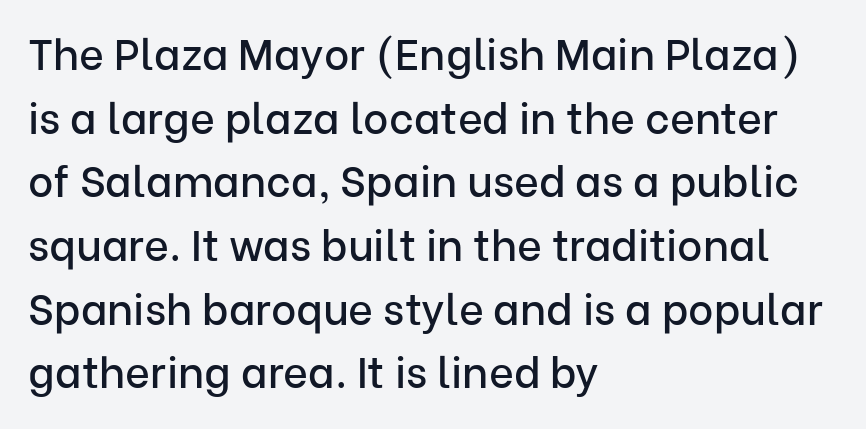
Q: Is the text italic (slanted)? A: No, it is upright.
Q: Is the typeface a serif or a sans-serif typeface? A: Sans-serif.
Q: Is the text underlined? A: No.
Q: How is the paragraph aligned? A: Left-aligned.
Q: Is the spacing between letters normal or unusually wide? A: Normal.
Q: Is the spacing between lines tight, normal or loose? A: Normal.
Q: Width (condensed, normal, or wide)? A: Normal.
Q: Stroke contrast? A: Low.
Q: x-height? A: Medium.
Q: Monospaced? A: No.
